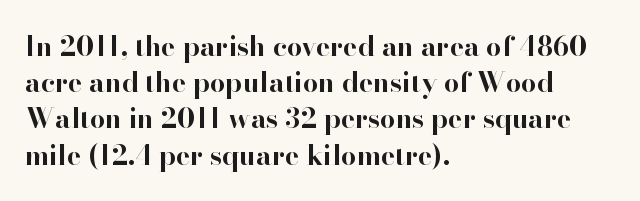
{"italic": "no", "bold": "yes", "underline": "no", "align": "left", "line_spacing": "normal", "line_spacing_ratio": 1.34, "letter_spacing": "normal", "letter_spacing_em": 0.0, "glyph_px": 27}
